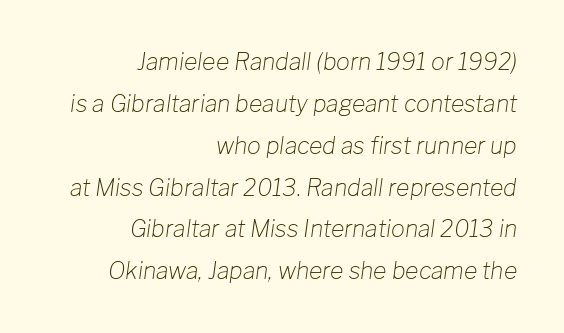
If you drew a ruler down the right edge, every line would touch it. Quick note: underline off. Weight: in the light-to-regular range. The axis of the letterforms is tilted away from vertical. Characters follow at the spacing the type designer built in.
